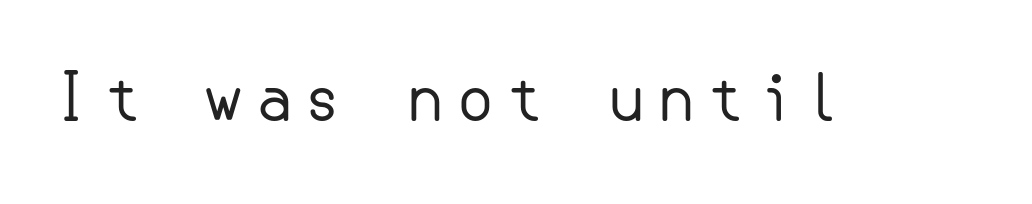
Q: Is the text bold? A: No.
Q: Is the text italic (slanted)? A: No, it is upright.
Q: Is the typeface a serif or a sans-serif typeface? A: Sans-serif.
Q: Is the text underlined? A: No.
Q: Width (condensed, normal, or wide)? A: Normal.
Q: Stroke contrast? A: Low.
Q: x-height? A: Small.
